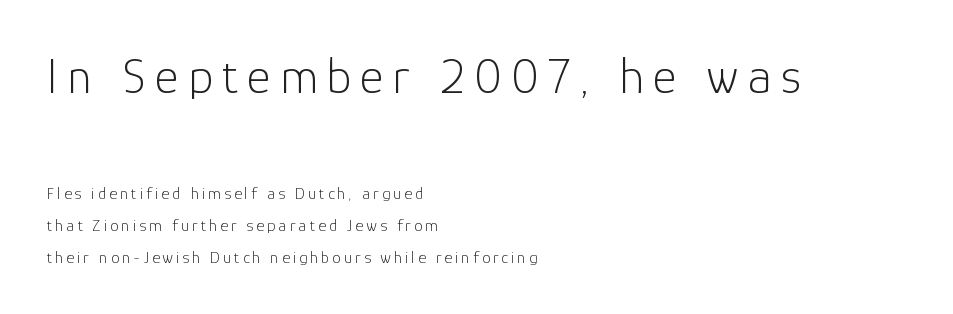
The characters are drawn with everyday or finer stroke widths. The font's upright variant was chosen for this text. The glyphs in this specimen are sans serif. The rag falls on the right side of this text block.
